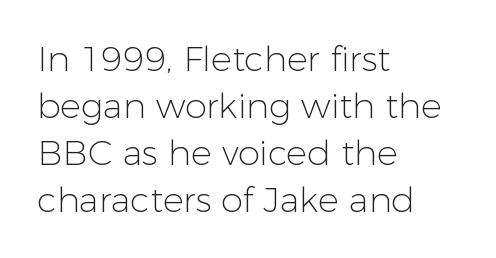
The image shows 35 px light sans-serif type, upright; set left-aligned, normal line spacing (1.34x), normal letter spacing, not underlined; low stroke contrast and a medium x-height.
